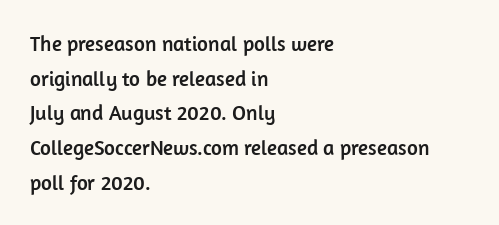
{"italic": "no", "underline": "no", "align": "left", "line_spacing": "normal", "line_spacing_ratio": 1.65, "letter_spacing": "normal", "letter_spacing_em": 0.0, "glyph_px": 21}
